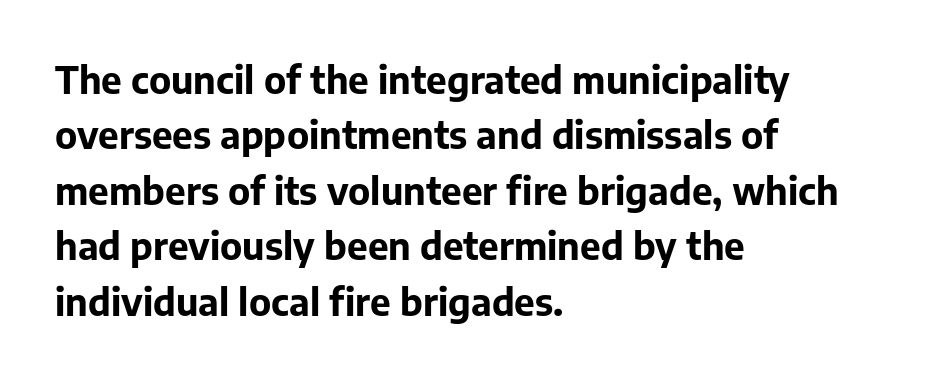
The image shows 37 px bold sans-serif type, upright; set left-aligned, normal line spacing (1.5x), normal letter spacing, not underlined; low stroke contrast and a medium x-height.
